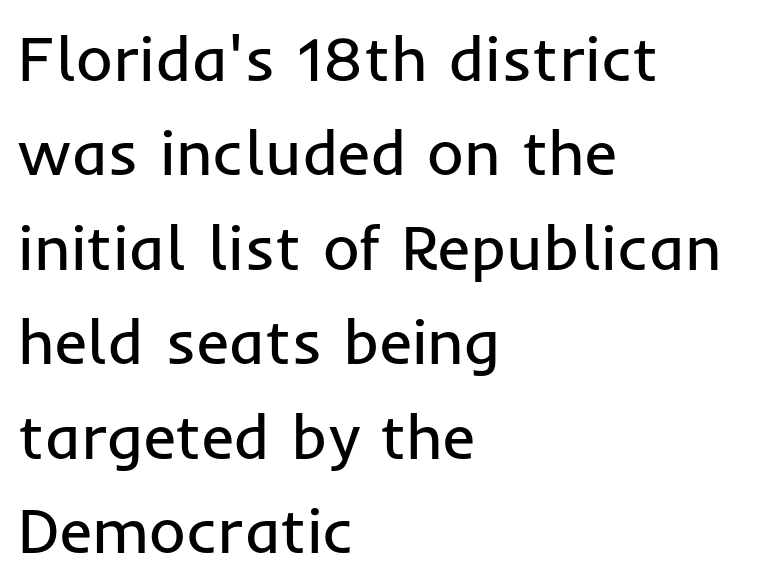
Each stroke keeps to a modest, everyday thickness or less. Each row of text sits above clean, open space. Is the block centered? No — it sits flush against the left margin. Characters follow at the spacing the type designer built in.
